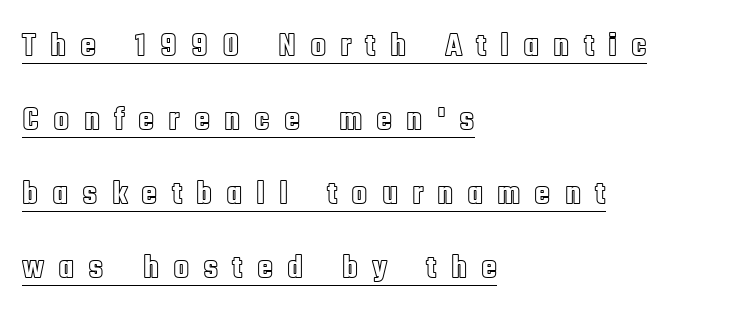
The image shows 33 px condensed type, upright; set left-aligned, loose line spacing (2.24x), unusually wide letter spacing (+0.42 em), underlined; a large x-height.
